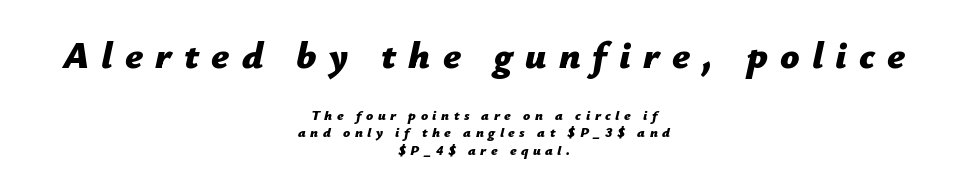
Q: Is the text bold? A: Yes.
Q: Is the text italic (slanted)? A: Yes, it leans right by about 12 degrees.
Q: Is the text underlined? A: No.
Q: How is the paragraph aligned? A: Centered.
Q: Is the spacing between letters normal or unusually wide? A: Unusually wide.
Q: Is the spacing between lines tight, normal or loose? A: Normal.
Q: Which block of text is set in a larger size, the first (top) or the second (bottom)? A: The first (top) one.
Q: Width (condensed, normal, or wide)? A: Normal.
Q: Stroke contrast? A: Low.
Q: x-height? A: Medium.
Q: Monospaced? A: No.
